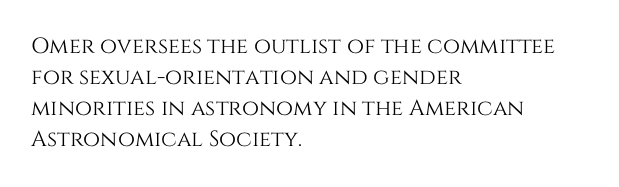
{"italic": "no", "underline": "no", "align": "left", "line_spacing": "normal", "line_spacing_ratio": 1.41, "letter_spacing": "normal", "letter_spacing_em": 0.0, "glyph_px": 22}
